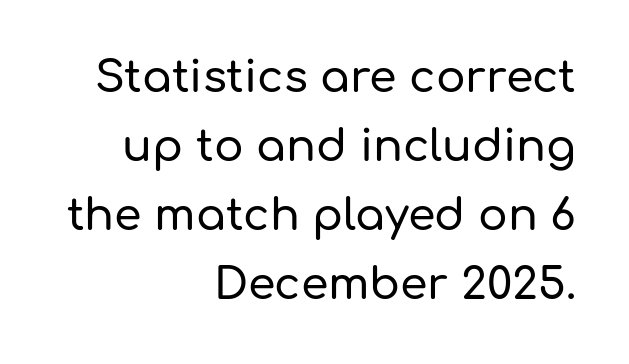
Look at the tracking — it's just the regular setting, nothing added. Each letter's strokes conclude bluntly, with no projecting serifs. Compared with typical paragraphs, the rows here are spaced about the same. Any mark beneath the type? The region is blank. A flush-right, rag-left setting is used for this passage.
